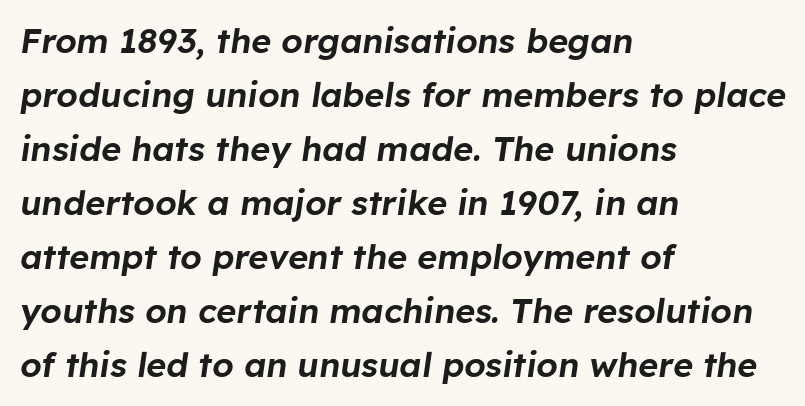
The lettering tilts uniformly, giving the passage an italic look. Is the block centered? No — it sits flush against the left margin. The face used here is proportionally spaced, like ordinary book or web type. How are the letters spaced? Ordinarily, with no added tracking.
